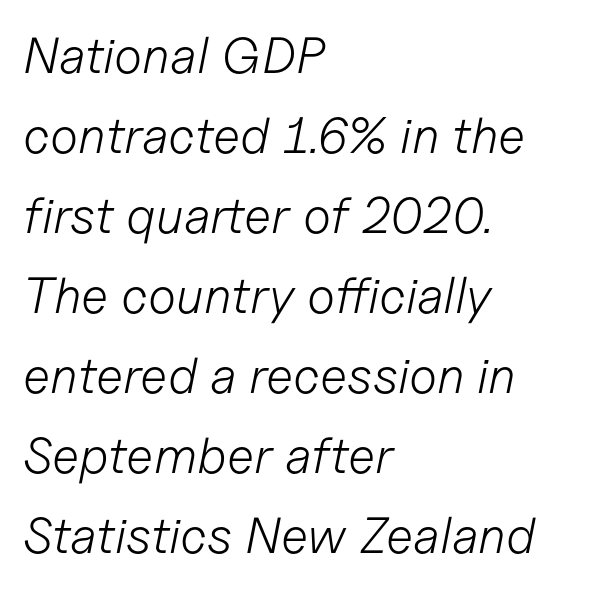
Just letters on the line, the space beneath them empty. Each new line begins a customary step beneath the previous one. Each letter keeps its own natural width here, so spacing adapts to shape. The axis of the letterforms is tilted away from vertical. No extra tracking has been applied to these lines. Left-aligned paragraph, ragged on the right.
